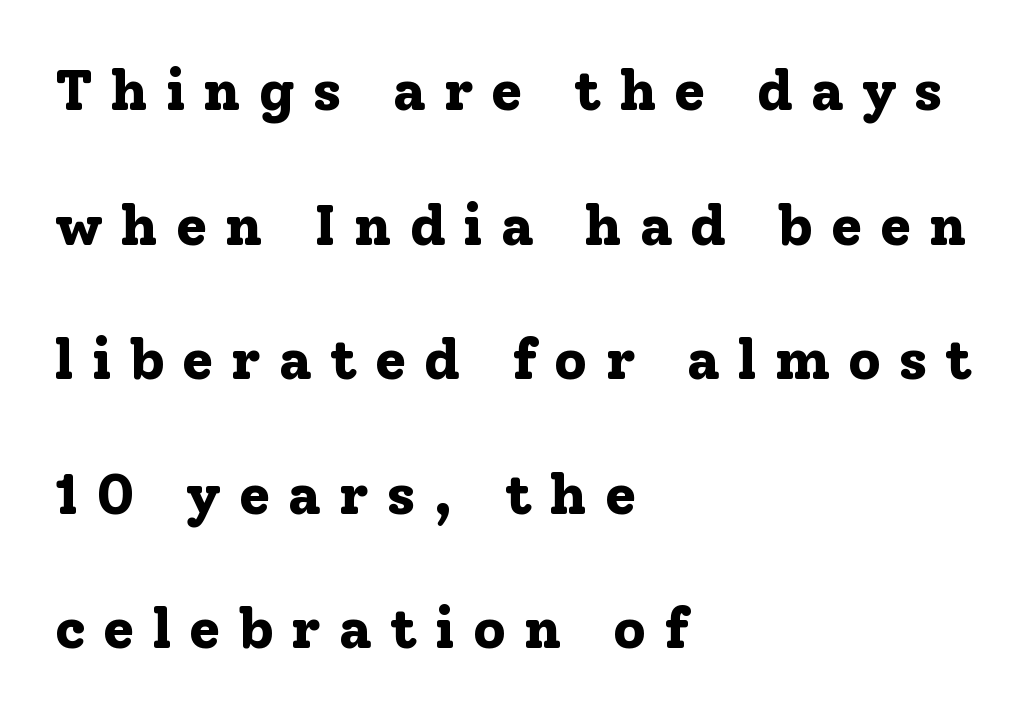
{"serif": "yes", "italic": "no", "bold": "yes", "weight": "bold", "width": "normal", "stroke_contrast": "low", "x_height": "medium", "monospaced": "no", "underline": "no", "align": "left", "line_spacing": "loose", "line_spacing_ratio": 2.36, "letter_spacing": "wide", "letter_spacing_em": 0.31, "glyph_px": 57}
